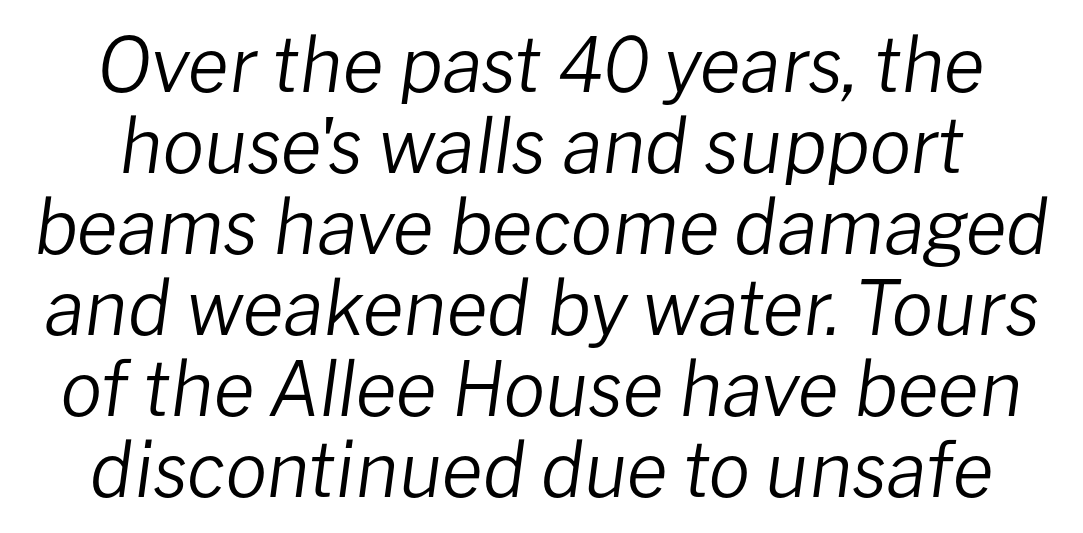
Rows of type sit shoulder to shoulder in the vertical direction. The letters advance in unequal steps, a hallmark of proportional type. The face used here has a pronounced slope to its letters. The specimen omits any rule beneath the text block's lines. Here the glyphs are tracked normally, forming tight word shapes. Each stroke keeps to a modest, everyday thickness or less.
